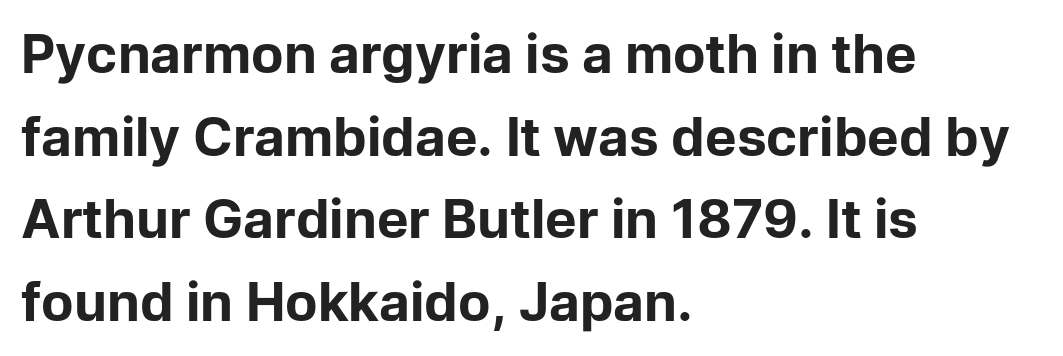
Rule under the text: the space is simply empty. Nope, no serifs anywhere on these letters. I'd describe the lettering as bold — thick and assertive. Looks like regular typesetting: each glyph gets only the width it needs. Vertical strokes here are truly vertical.
